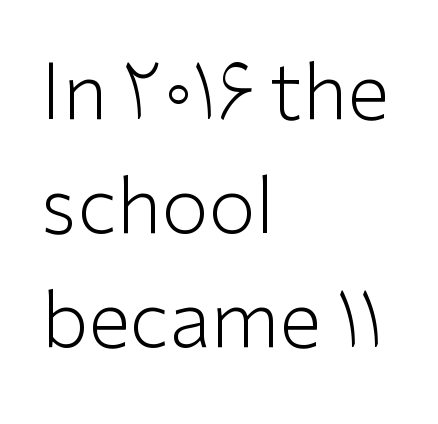
Q: Is the text bold? A: No.
Q: Is the text italic (slanted)? A: No, it is upright.
Q: Is the typeface a serif or a sans-serif typeface? A: Sans-serif.
Q: Is the text underlined? A: No.
Q: How is the paragraph aligned? A: Left-aligned.
Q: Is the spacing between letters normal or unusually wide? A: Normal.
Q: Is the spacing between lines tight, normal or loose? A: Normal.
Q: Width (condensed, normal, or wide)? A: Normal.
Q: Stroke contrast? A: Low.
Q: x-height? A: Medium.
Q: Monospaced? A: No.
